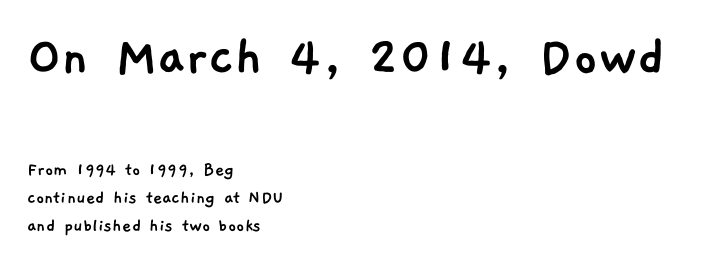
Q: Is the typeface a serif or a sans-serif typeface? A: Sans-serif.
Q: Is the text underlined? A: No.
Q: How is the paragraph aligned? A: Left-aligned.
Q: Is the spacing between letters normal or unusually wide? A: Normal.
Q: Is the spacing between lines tight, normal or loose? A: Normal.
Q: Which block of text is set in a larger size, the first (top) or the second (bottom)? A: The first (top) one.
Q: Width (condensed, normal, or wide)? A: Normal.
Q: Stroke contrast? A: Low.
Q: x-height? A: Medium.
Q: Monospaced? A: No.
